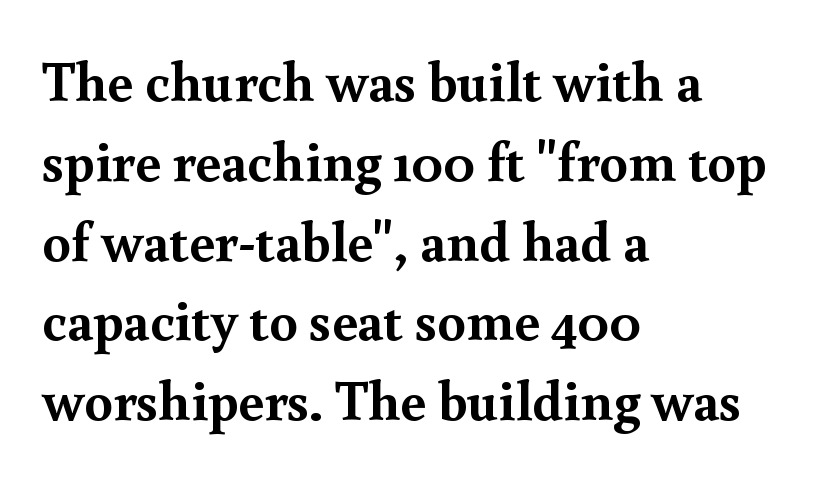
Q: Is the text bold? A: Yes.
Q: Is the text italic (slanted)? A: No, it is upright.
Q: Is the typeface a serif or a sans-serif typeface? A: Serif.
Q: Is the text underlined? A: No.
Q: How is the paragraph aligned? A: Left-aligned.
Q: Is the spacing between letters normal or unusually wide? A: Normal.
Q: Is the spacing between lines tight, normal or loose? A: Normal.
Q: Width (condensed, normal, or wide)? A: Normal.
Q: x-height? A: Small.
Q: Monospaced? A: No.
